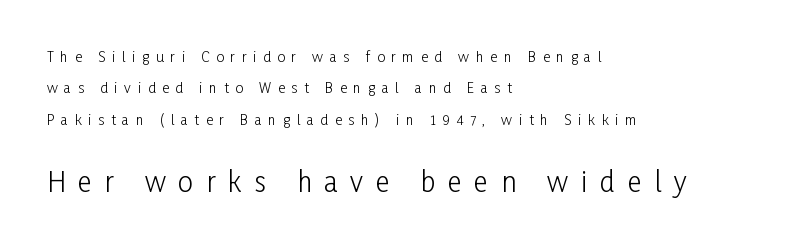
Q: Is the text bold? A: No.
Q: Is the text italic (slanted)? A: No, it is upright.
Q: Is the text underlined? A: No.
Q: How is the paragraph aligned? A: Left-aligned.
Q: Is the spacing between letters normal or unusually wide? A: Unusually wide.
Q: Is the spacing between lines tight, normal or loose? A: Loose.
Q: Which block of text is set in a larger size, the first (top) or the second (bottom)? A: The second (bottom) one.
